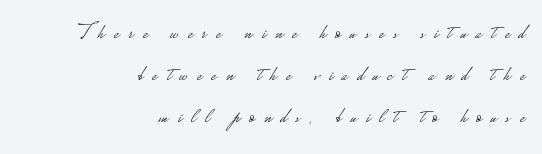
This sample uses expanded letter spacing, leaving extra air between glyphs. Layout note: lines flush right. Stem width sits at or under what a default text font uses.
